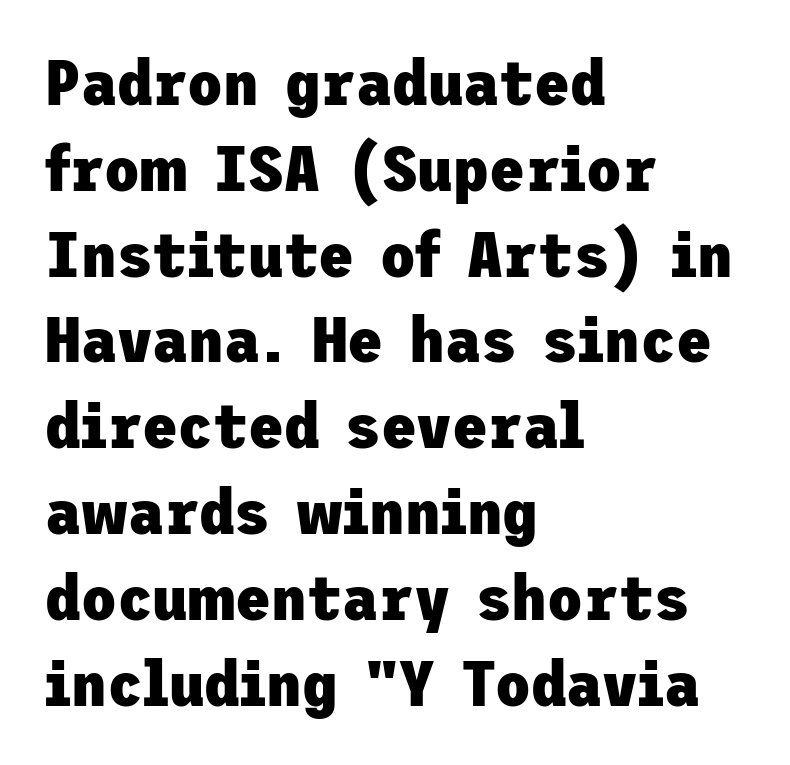
Q: Is the text bold? A: Yes.
Q: Is the text italic (slanted)? A: No, it is upright.
Q: Is the typeface a serif or a sans-serif typeface? A: Sans-serif.
Q: Is the text underlined? A: No.
Q: How is the paragraph aligned? A: Left-aligned.
Q: Is the spacing between letters normal or unusually wide? A: Normal.
Q: Is the spacing between lines tight, normal or loose? A: Normal.
Q: Width (condensed, normal, or wide)? A: Normal.
Q: Stroke contrast? A: Low.
Q: x-height? A: Medium.
